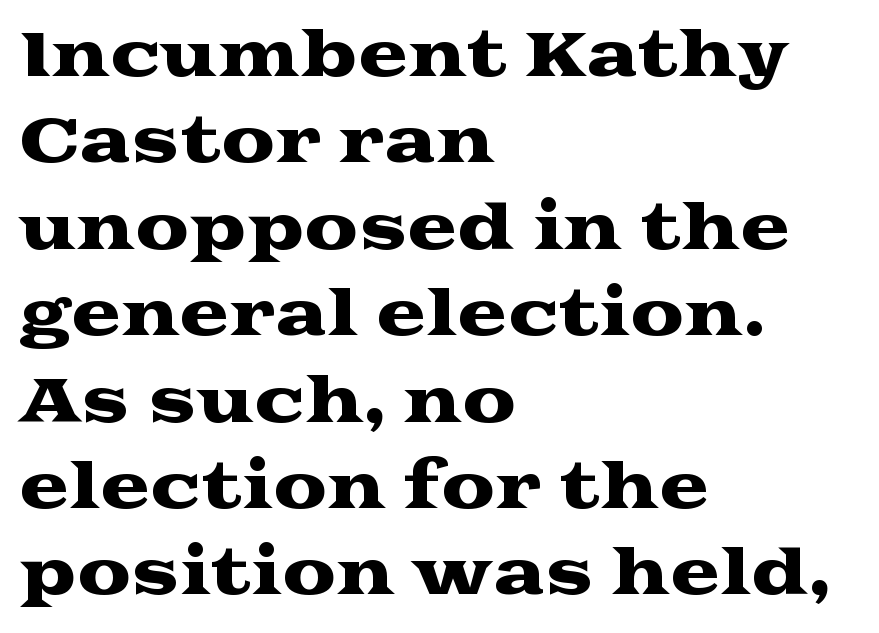
{"serif": "yes", "italic": "no", "width": "wide", "stroke_contrast": "medium", "x_height": "medium", "monospaced": "no", "underline": "no", "align": "left", "line_spacing": "normal", "line_spacing_ratio": 1.44, "letter_spacing": "normal", "letter_spacing_em": 0.0, "glyph_px": 60}
